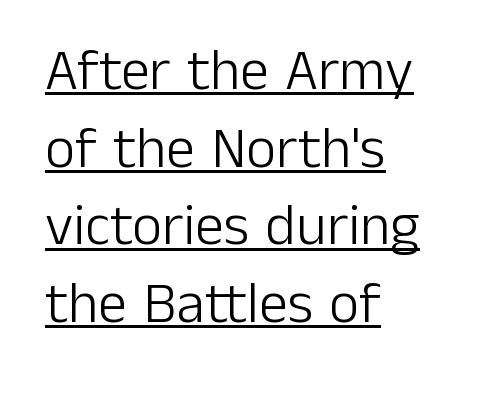
{"serif": "no", "italic": "no", "bold": "no", "weight": "light", "width": "normal", "stroke_contrast": "low", "x_height": "medium", "monospaced": "no", "underline": "yes", "align": "left", "line_spacing": "normal", "line_spacing_ratio": 1.34, "letter_spacing": "normal", "letter_spacing_em": 0.0, "glyph_px": 58}
